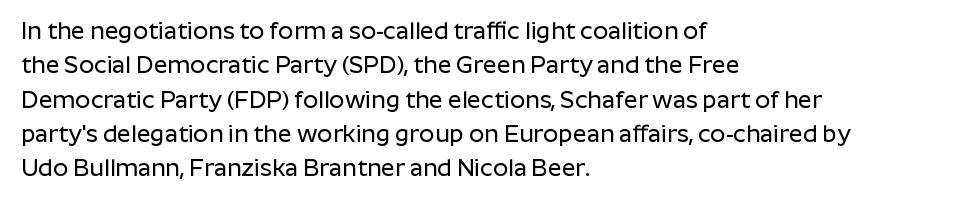
{"italic": "no", "underline": "no", "align": "left", "line_spacing": "normal", "line_spacing_ratio": 1.43, "letter_spacing": "normal", "letter_spacing_em": 0.0, "glyph_px": 24}
